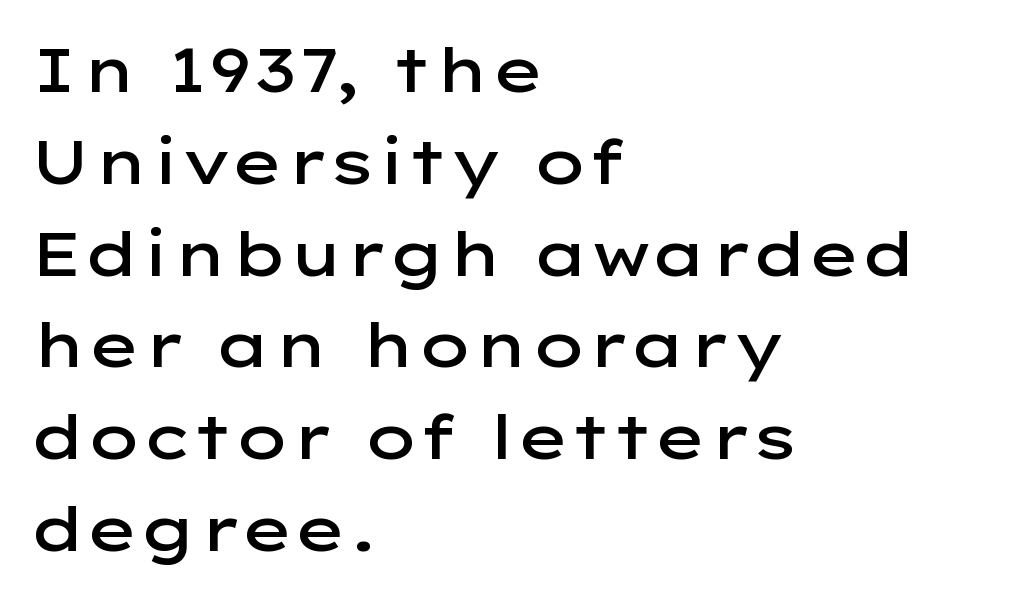
The image shows 62 px semibold, wide sans-serif type, upright; set left-aligned, normal line spacing (1.48x), normal letter spacing, not underlined; low stroke contrast and a medium x-height.
